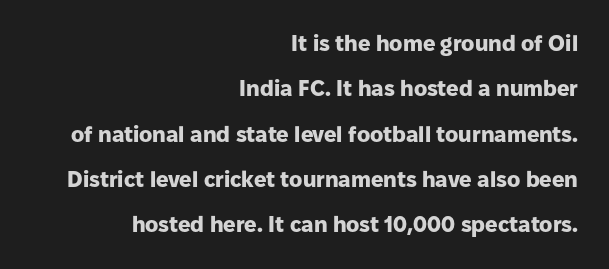
Q: Is the text bold? A: Yes.
Q: Is the text italic (slanted)? A: No, it is upright.
Q: Is the text underlined? A: No.
Q: How is the paragraph aligned? A: Right-aligned.
Q: Is the spacing between letters normal or unusually wide? A: Normal.
Q: Is the spacing between lines tight, normal or loose? A: Loose.
